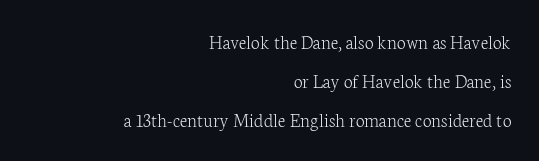
Q: Is the text bold? A: No.
Q: Is the text italic (slanted)? A: No, it is upright.
Q: Is the text underlined? A: No.
Q: How is the paragraph aligned? A: Right-aligned.
Q: Is the spacing between letters normal or unusually wide? A: Normal.
Q: Is the spacing between lines tight, normal or loose? A: Loose.
